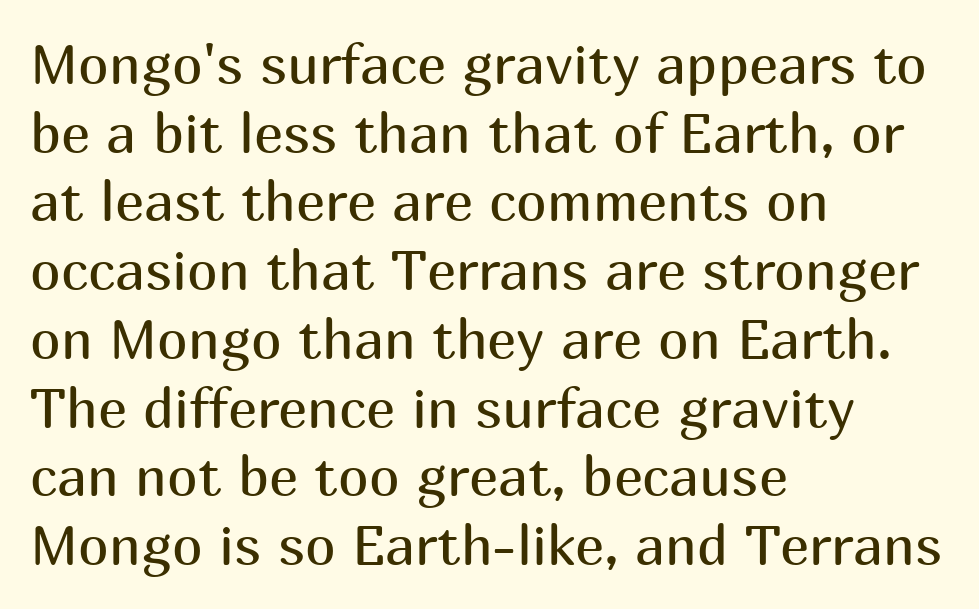
Q: Is the text bold? A: No.
Q: Is the text italic (slanted)? A: No, it is upright.
Q: Is the typeface a serif or a sans-serif typeface? A: Sans-serif.
Q: Is the text underlined? A: No.
Q: How is the paragraph aligned? A: Left-aligned.
Q: Is the spacing between letters normal or unusually wide? A: Normal.
Q: Is the spacing between lines tight, normal or loose? A: Normal.
Q: Width (condensed, normal, or wide)? A: Normal.
Q: Stroke contrast? A: Medium.
Q: x-height? A: Medium.
Q: Monospaced? A: No.
